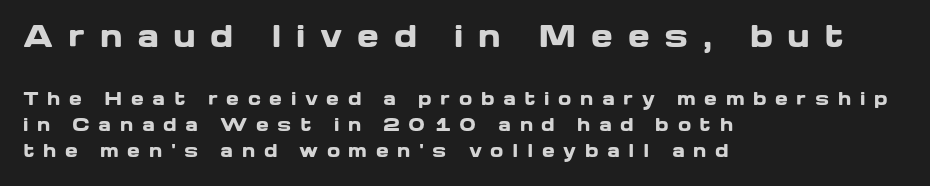
The image shows 29 px heavy, wide sans-serif type, upright; set left-aligned, normal line spacing (1.54x), unusually wide letter spacing (+0.5 em), not underlined; the first (top) block is 1.71x larger; low stroke contrast and a medium x-height.
